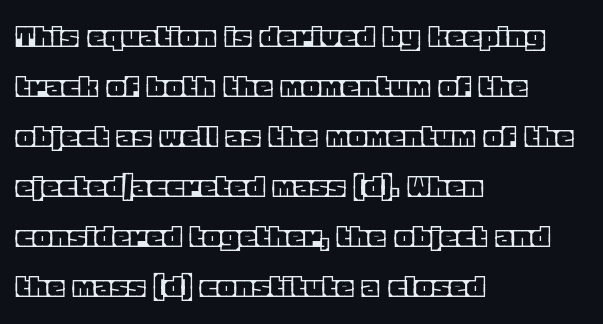
Q: Is the text italic (slanted)? A: No, it is upright.
Q: Is the text underlined? A: No.
Q: How is the paragraph aligned? A: Left-aligned.
Q: Is the spacing between letters normal or unusually wide? A: Normal.
Q: Is the spacing between lines tight, normal or loose? A: Normal.
Q: Width (condensed, normal, or wide)? A: Normal.
Q: x-height? A: Large.
Q: Monospaced? A: No.
